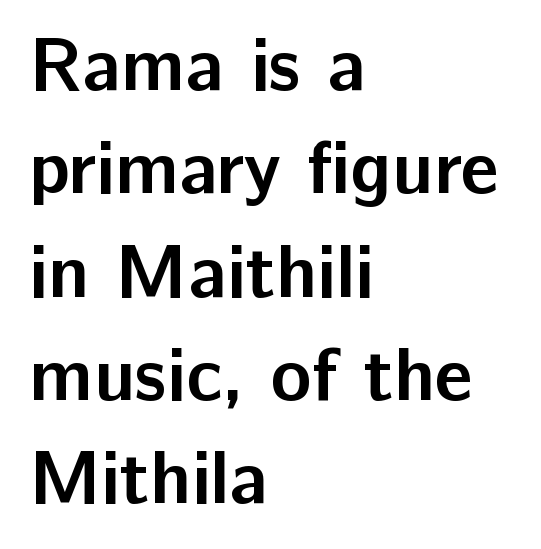
Q: Is the text bold? A: Yes.
Q: Is the text italic (slanted)? A: No, it is upright.
Q: Is the typeface a serif or a sans-serif typeface? A: Sans-serif.
Q: Is the text underlined? A: No.
Q: How is the paragraph aligned? A: Left-aligned.
Q: Is the spacing between letters normal or unusually wide? A: Normal.
Q: Is the spacing between lines tight, normal or loose? A: Normal.
Q: Width (condensed, normal, or wide)? A: Normal.
Q: Stroke contrast? A: Low.
Q: x-height? A: Medium.
Q: Monospaced? A: No.
